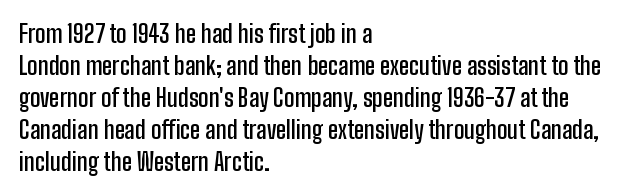
The image shows 24 px text type, upright; set left-aligned, normal line spacing (1.33x), normal letter spacing, not underlined.
